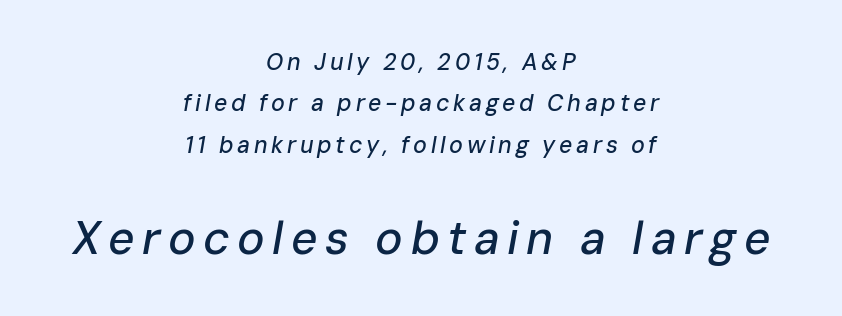
{"italic": "yes", "lean": "right", "slant_degrees": 10, "width": "normal", "stroke_contrast": "low", "x_height": "medium", "monospaced": "no", "underline": "no", "align": "center", "line_spacing_ratio": 1.8, "larger_block": "second", "size_ratio": 2.0, "glyph_px": 46}
